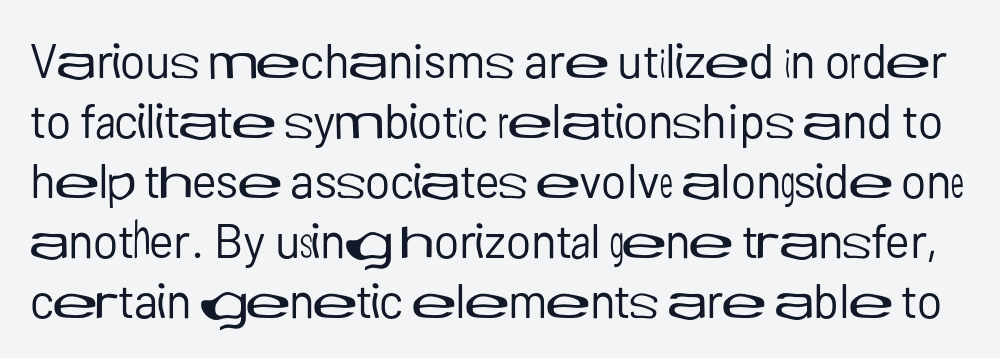
Short note: letters normally spaced. Vertically, the passage feels balanced, rows spaced as you'd expect. The specimen reads as upright at a glance. The designer went with a sans here, leaving each stem footless.
